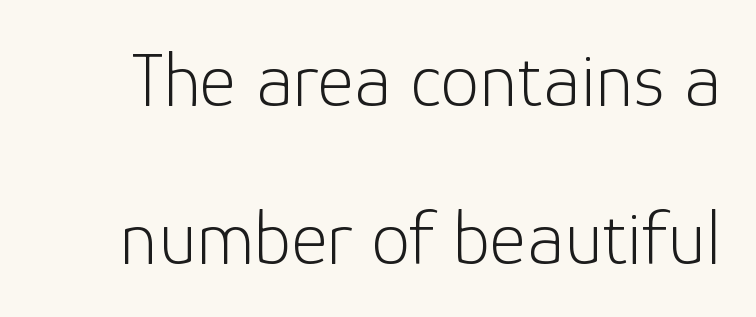
The image shows 78 px light sans-serif type, upright; set loose line spacing (2.02x), normal letter spacing, not underlined; low stroke contrast and a medium x-height.
